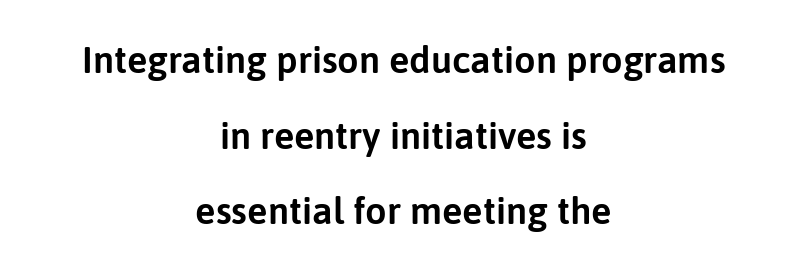
Nobody touched the tracking dial on this one. Notice how the stems are strictly vertical — no italics here. The setting favours the middle, as headings and verse often do. These lines are rendered in a variable-pitch font. Line spacing here is loose.
